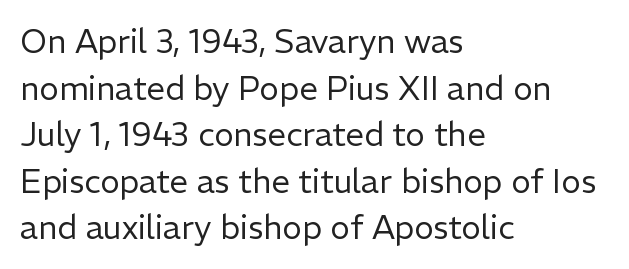
{"serif": "no", "italic": "no", "bold": "no", "weight": "regular", "width": "normal", "stroke_contrast": "low", "x_height": "medium", "monospaced": "no", "underline": "no", "align": "left", "line_spacing": "normal", "line_spacing_ratio": 1.41, "letter_spacing": "normal", "letter_spacing_em": 0.0, "glyph_px": 33}
